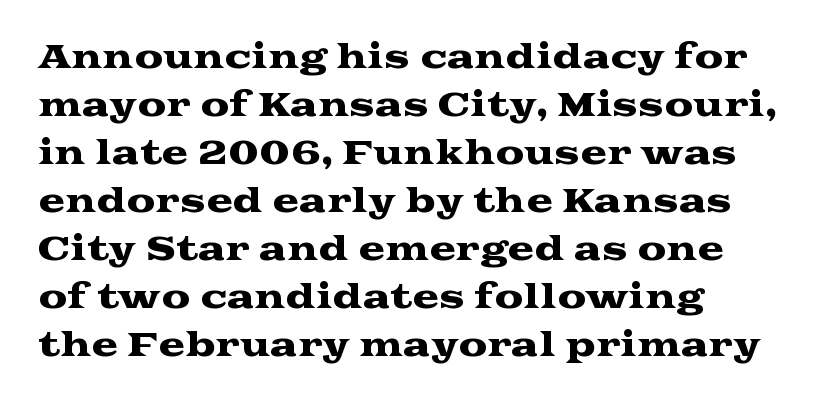
{"serif": "yes", "italic": "no", "width": "wide", "stroke_contrast": "medium", "x_height": "medium", "monospaced": "no", "underline": "no", "align": "left", "line_spacing": "normal", "line_spacing_ratio": 1.5, "letter_spacing": "normal", "letter_spacing_em": 0.0, "glyph_px": 32}
